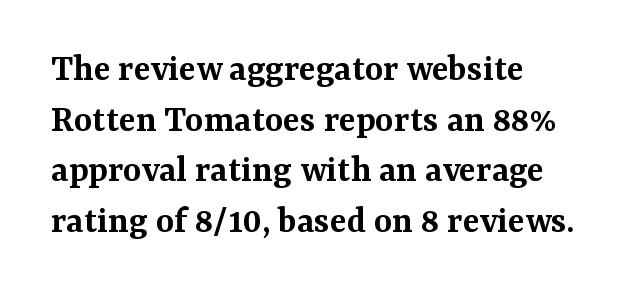
Q: Is the text bold? A: Semi-bold.
Q: Is the text italic (slanted)? A: No, it is upright.
Q: Is the typeface a serif or a sans-serif typeface? A: Serif.
Q: Is the text underlined? A: No.
Q: How is the paragraph aligned? A: Left-aligned.
Q: Is the spacing between letters normal or unusually wide? A: Normal.
Q: Is the spacing between lines tight, normal or loose? A: Normal.
Q: Width (condensed, normal, or wide)? A: Normal.
Q: Stroke contrast? A: Medium.
Q: x-height? A: Medium.
Q: Monospaced? A: No.
